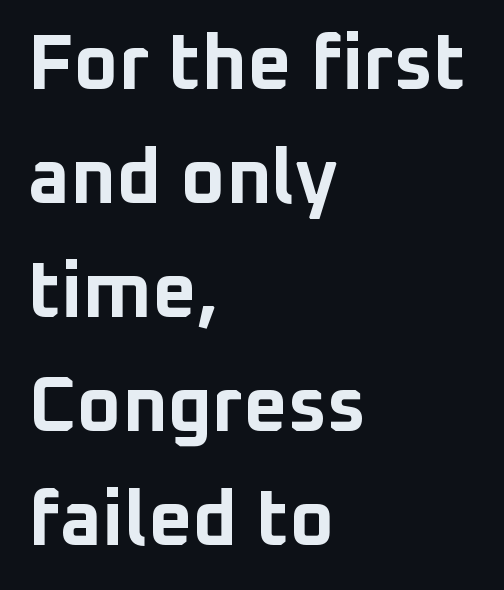
{"serif": "no", "italic": "no", "bold": "yes", "weight": "bold", "width": "normal", "stroke_contrast": "low", "x_height": "medium", "monospaced": "no", "underline": "no", "align": "left", "line_spacing": "normal", "line_spacing_ratio": 1.48, "letter_spacing": "normal", "letter_spacing_em": 0.0, "glyph_px": 77}
